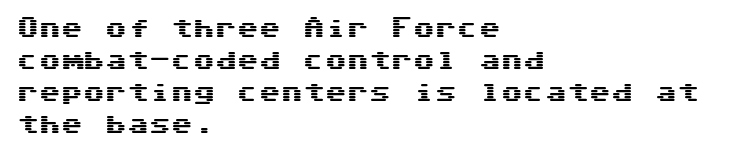
Left-aligned paragraph, ragged on the right. Rendered with straight, roman letterforms. Successive baselines arrive at the customary interval. Descenders are the only things crossing below the line. Is the letter spacing exaggerated? No — it looks like the ordinary default.
